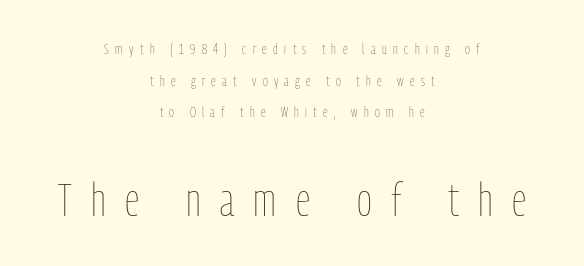
The image shows 46 px thin, condensed type, upright; set centered, loose line spacing (2.11x), unusually wide letter spacing (+0.42 em), not underlined; the second (bottom) block is 3.07x larger; low stroke contrast and a medium x-height.
